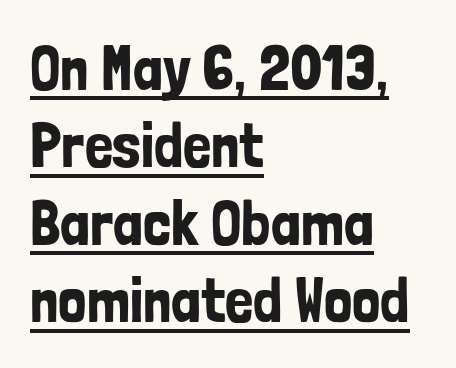
The letterforms sit shoulder to shoulder at normal distance. These lines are rendered in a variable-pitch font. In terms of posture, this sample is upright. You can see a thin bar hugging the bottom of the glyphs. Observe the absence of serifs on each vertical stroke in this sample.
